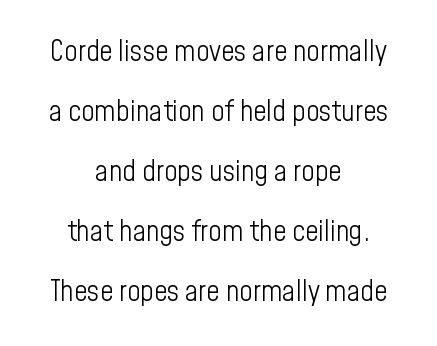
Check under the words: just untouched page. This block would shrink considerably if given ordinary leading; it's expanded now. The tracking reads as untouched default to a designer's eye. The type sits square on the baseline with zero lean.
